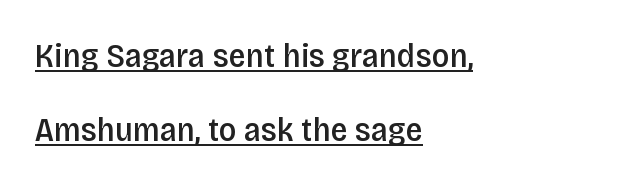
The image shows 34 px semibold, condensed sans-serif type, upright; set left-aligned, loose line spacing (2.19x), normal letter spacing, underlined; low stroke contrast and a large x-height.
